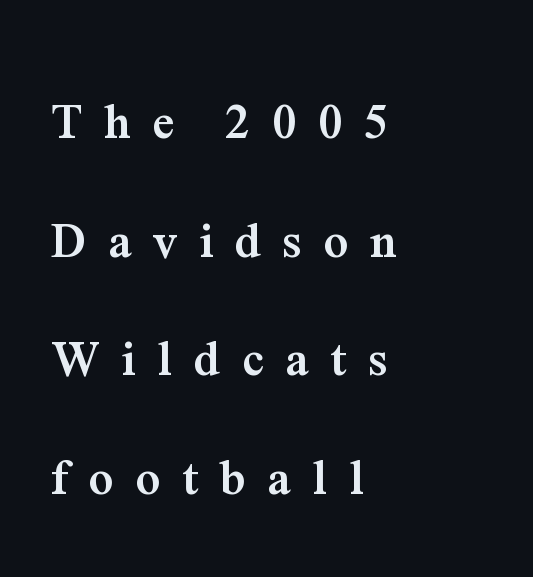
{"serif": "yes", "italic": "no", "bold": "yes", "weight": "semibold", "width": "normal", "stroke_contrast": "medium", "x_height": "medium", "monospaced": "no", "underline": "no", "align": "left", "line_spacing": "loose", "line_spacing_ratio": 2.42, "letter_spacing": "wide", "letter_spacing_em": 0.44, "glyph_px": 49}
